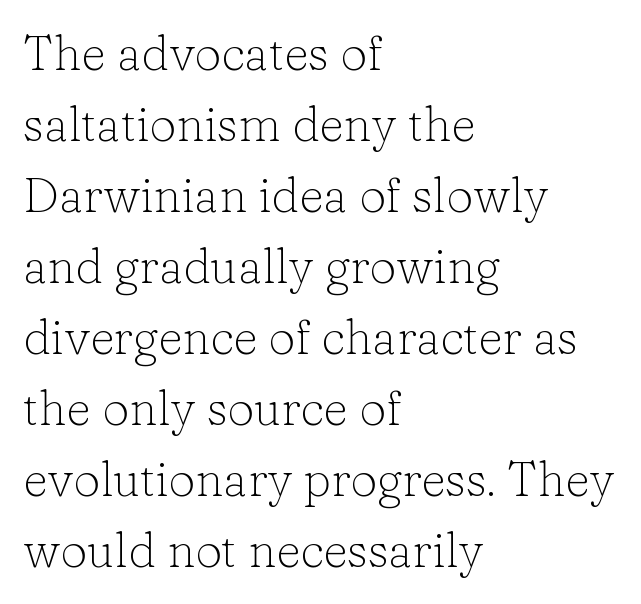
Beneath every word, the page is bare. A typesetter would call this leading conventional body-copy spacing. These lines are set flush left with a ragged right edge. Stem width sits at or under what a default text font uses.
